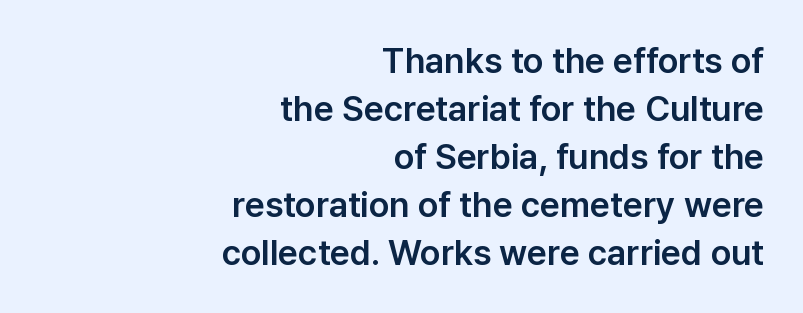
{"serif": "no", "italic": "no", "width": "normal", "stroke_contrast": "low", "x_height": "medium", "monospaced": "no", "underline": "no", "align": "right", "line_spacing": "normal", "line_spacing_ratio": 1.37, "letter_spacing": "normal", "letter_spacing_em": 0.0, "glyph_px": 35}
